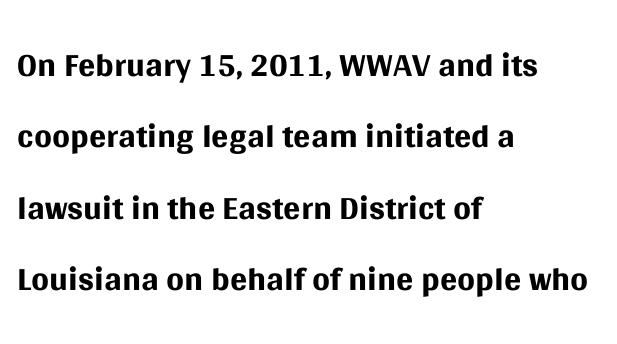
Q: Is the text bold? A: No.
Q: Is the text italic (slanted)? A: No, it is upright.
Q: Is the typeface a serif or a sans-serif typeface? A: Sans-serif.
Q: Is the text underlined? A: No.
Q: How is the paragraph aligned? A: Left-aligned.
Q: Is the spacing between letters normal or unusually wide? A: Normal.
Q: Is the spacing between lines tight, normal or loose? A: Normal.
Q: Width (condensed, normal, or wide)? A: Normal.
Q: Stroke contrast? A: Medium.
Q: x-height? A: Large.
Q: Monospaced? A: No.
